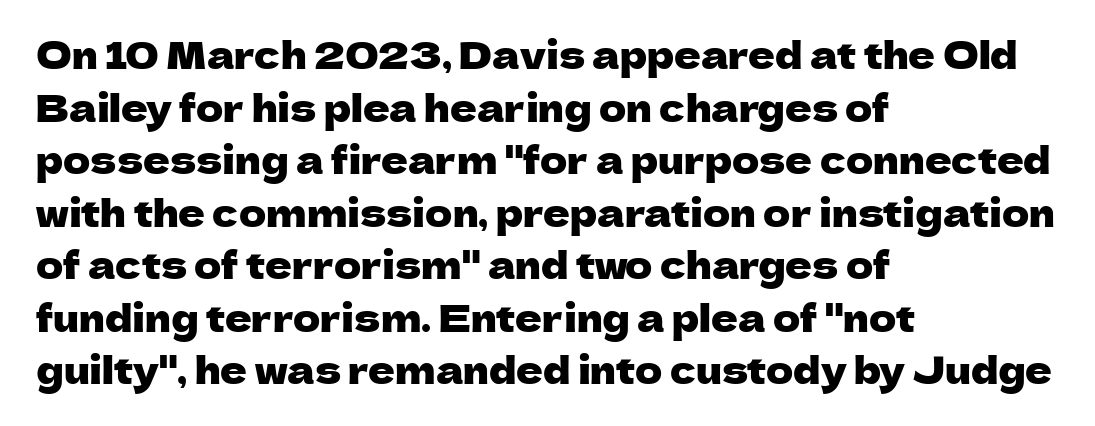
The image shows 37 px sans-serif type, upright; set left-aligned, normal line spacing (1.42x), normal letter spacing, not underlined; low stroke contrast and a medium x-height.
